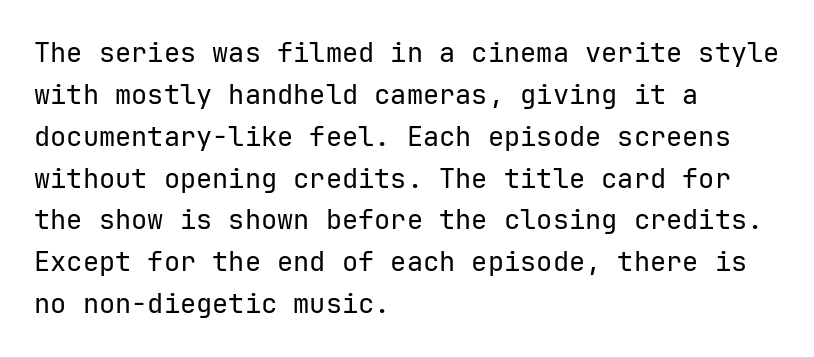
Q: Is the text bold? A: No.
Q: Is the text italic (slanted)? A: No, it is upright.
Q: Is the text underlined? A: No.
Q: How is the paragraph aligned? A: Left-aligned.
Q: Is the spacing between letters normal or unusually wide? A: Normal.
Q: Is the spacing between lines tight, normal or loose? A: Normal.
